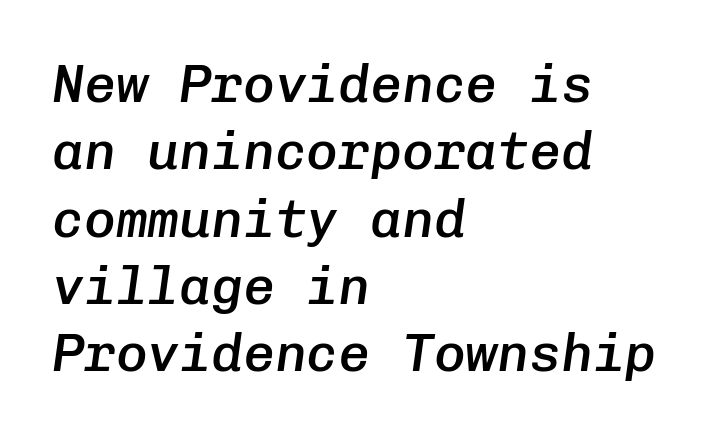
Q: Is the text bold? A: Semi-bold.
Q: Is the text italic (slanted)? A: Yes, it leans right by about 8 degrees.
Q: Is the text underlined? A: No.
Q: How is the paragraph aligned? A: Left-aligned.
Q: Is the spacing between letters normal or unusually wide? A: Normal.
Q: Is the spacing between lines tight, normal or loose? A: Normal.
Q: Width (condensed, normal, or wide)? A: Normal.
Q: Stroke contrast? A: Low.
Q: x-height? A: Medium.
Q: Monospaced? A: Yes.
